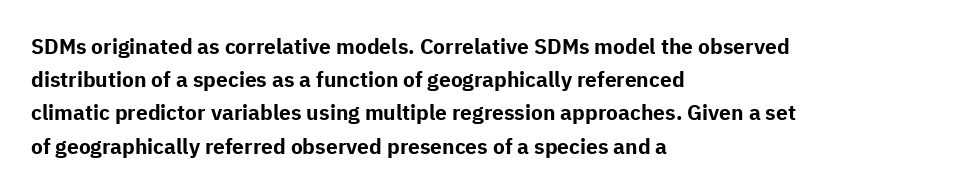
The font is running at its bold setting. Letters rest on an invisible, unmarked baseline. Students, note that the glyphs here touch the page at normal intervals. The rendering anchors every line to the left-hand side.
